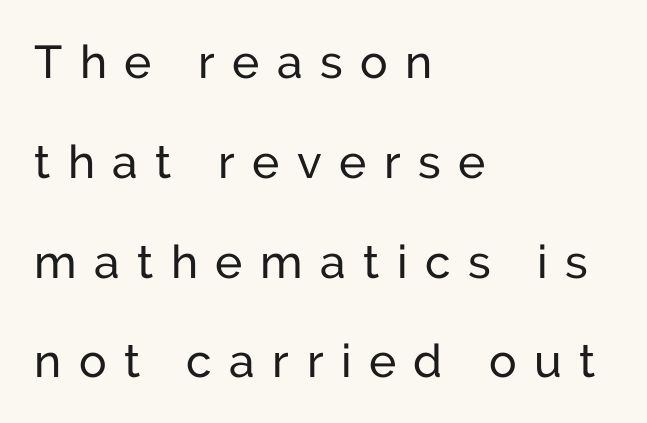
These lines were composed using upright roman letters. Visually the block forms a straight wall on the left and a jagged coastline on the right. Lines of text with bare space underneath. Line spacing here is loose.
